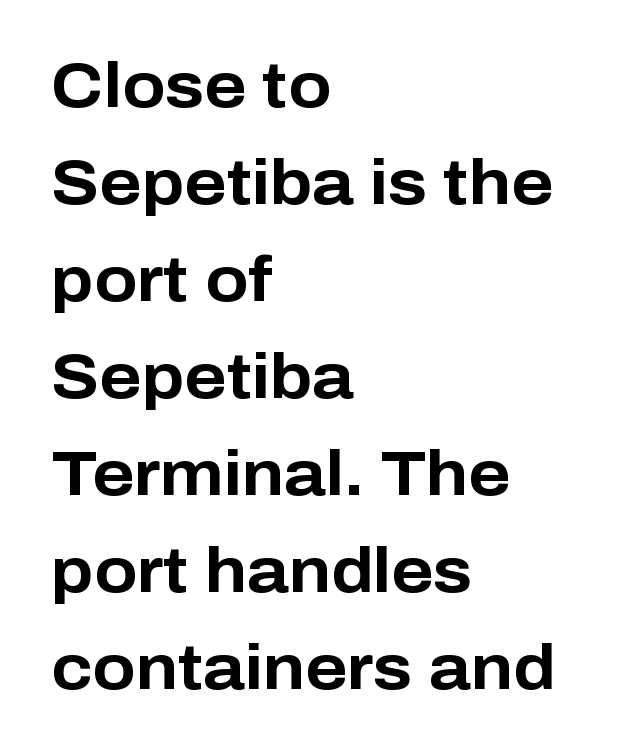
{"serif": "no", "italic": "no", "bold": "yes", "weight": "bold", "width": "normal", "stroke_contrast": "low", "x_height": "medium", "monospaced": "no", "underline": "no", "align": "left", "line_spacing": "normal", "line_spacing_ratio": 1.54, "letter_spacing": "normal", "letter_spacing_em": 0.0, "glyph_px": 63}
